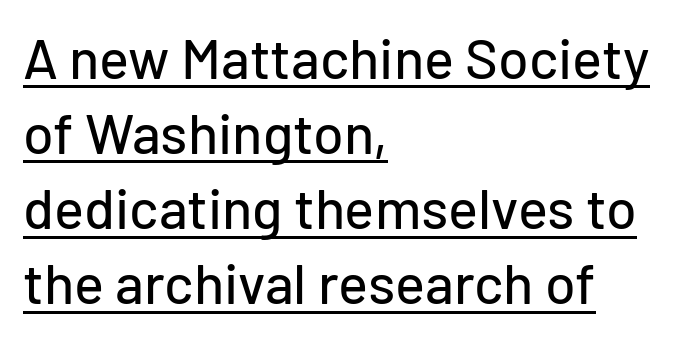
Q: Is the text italic (slanted)? A: No, it is upright.
Q: Is the typeface a serif or a sans-serif typeface? A: Sans-serif.
Q: Is the text underlined? A: Yes.
Q: How is the paragraph aligned? A: Left-aligned.
Q: Is the spacing between letters normal or unusually wide? A: Normal.
Q: Is the spacing between lines tight, normal or loose? A: Normal.
Q: Width (condensed, normal, or wide)? A: Normal.
Q: Stroke contrast? A: Low.
Q: x-height? A: Medium.
Q: Monospaced? A: No.
